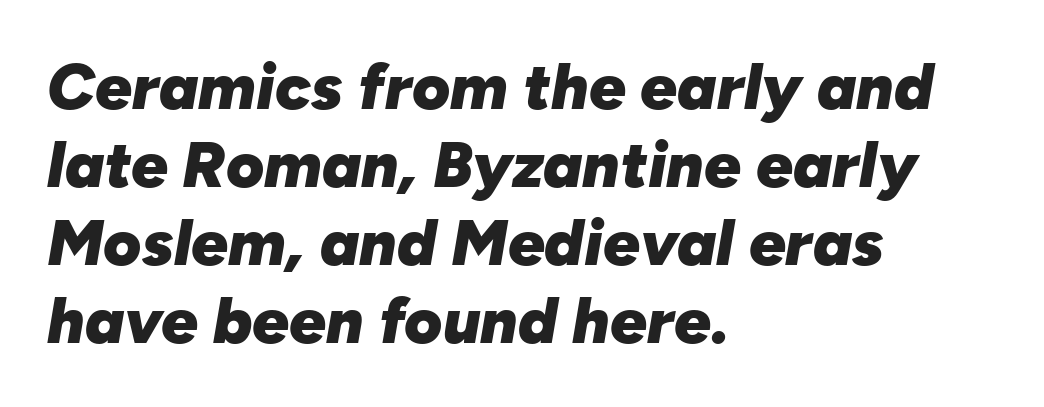
The line texture is even and compact thanks to regular tracking. Posture: slanted. Any mark beneath the type? The region is blank. Leftover space on each line is placed entirely after the last word. Spacing verdict: proportional, widths tailored to each character.
